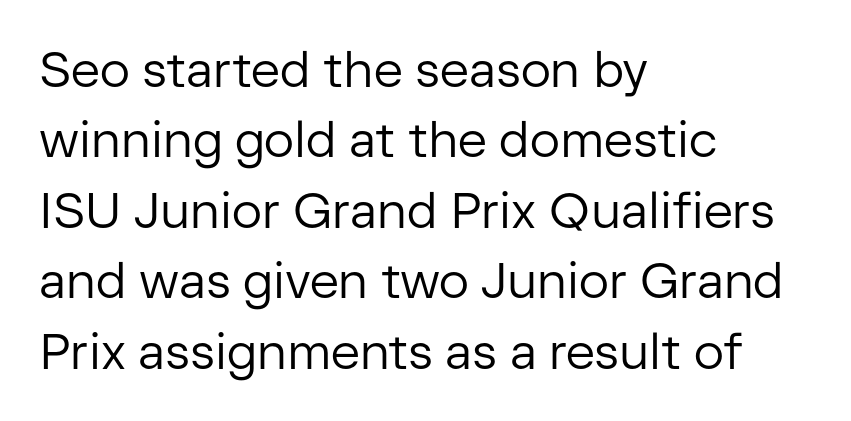
Q: Is the text bold? A: No.
Q: Is the text italic (slanted)? A: No, it is upright.
Q: Is the typeface a serif or a sans-serif typeface? A: Sans-serif.
Q: Is the text underlined? A: No.
Q: How is the paragraph aligned? A: Left-aligned.
Q: Is the spacing between letters normal or unusually wide? A: Normal.
Q: Is the spacing between lines tight, normal or loose? A: Normal.
Q: Width (condensed, normal, or wide)? A: Normal.
Q: Stroke contrast? A: Low.
Q: x-height? A: Medium.
Q: Monospaced? A: No.
